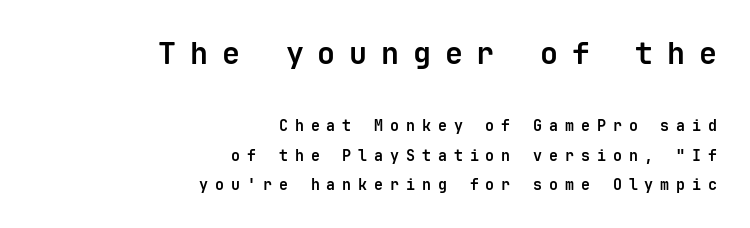
The image shows 30 px bold sans-serif type, upright, monospaced; set right-aligned, loose line spacing (1.95x), unusually wide letter spacing (+0.46 em), not underlined; the first (top) block is 2.0x larger; low stroke contrast and a medium x-height.
